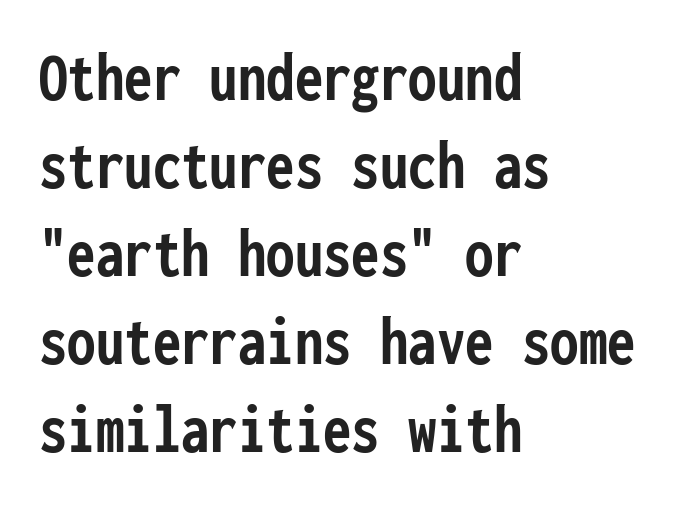
Q: Is the text bold? A: Yes.
Q: Is the text italic (slanted)? A: No, it is upright.
Q: Is the typeface a serif or a sans-serif typeface? A: Sans-serif.
Q: Is the text underlined? A: No.
Q: How is the paragraph aligned? A: Left-aligned.
Q: Is the spacing between letters normal or unusually wide? A: Normal.
Q: Width (condensed, normal, or wide)? A: Condensed.
Q: Stroke contrast? A: Low.
Q: x-height? A: Medium.
Q: Monospaced? A: Yes.
